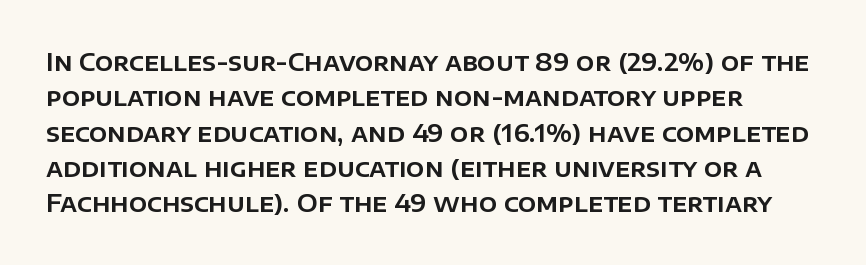
How would I describe the line gaps? Plain and ordinary. The gaps between neighbouring characters are ordinary and unremarkable. No italicization has been applied; the sample stays upright. Only glyphs here, with clear space below each row.
